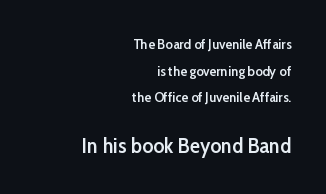
{"italic": "no", "bold": "semi", "underline": "no", "align": "right", "line_spacing": "loose", "line_spacing_ratio": 1.9, "letter_spacing": "normal", "letter_spacing_em": 0.0, "larger_block": "second", "size_ratio": 1.5, "glyph_px": 21}
